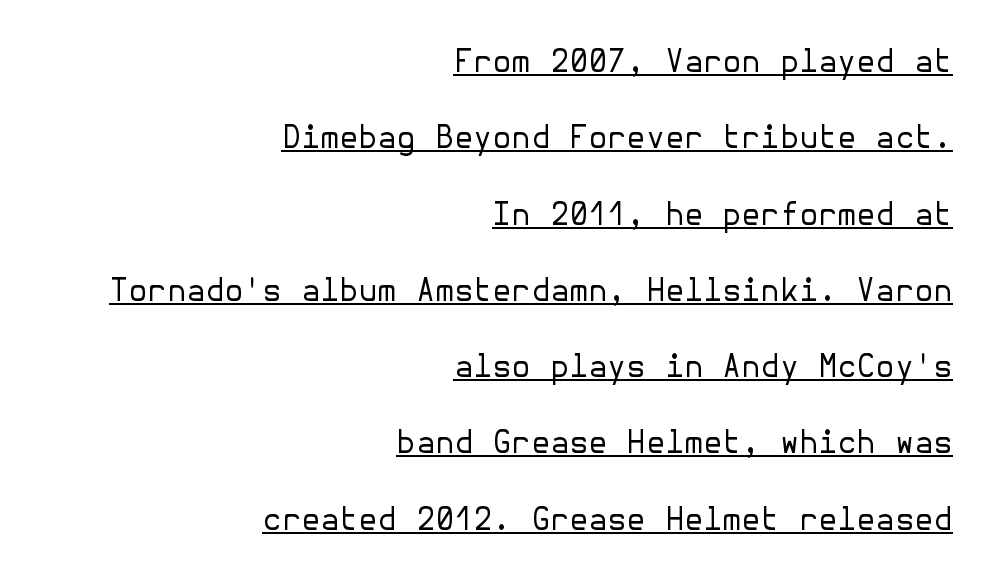
Q: Is the text bold? A: No.
Q: Is the text italic (slanted)? A: No, it is upright.
Q: Is the typeface a serif or a sans-serif typeface? A: Sans-serif.
Q: Is the text underlined? A: Yes.
Q: How is the paragraph aligned? A: Right-aligned.
Q: Is the spacing between letters normal or unusually wide? A: Normal.
Q: Is the spacing between lines tight, normal or loose? A: Loose.
Q: Width (condensed, normal, or wide)? A: Normal.
Q: Stroke contrast? A: Low.
Q: x-height? A: Medium.
